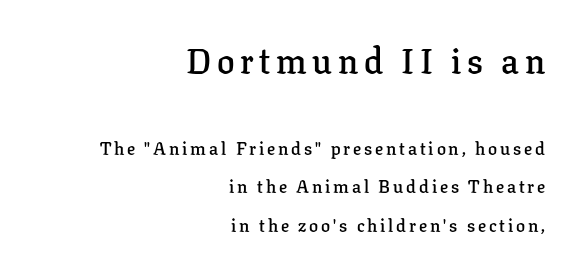
Loosely led — the rows are spread out. Ascenders rise straight up at ninety degrees. Quick note: underline off. The rendering uses natural spacing where letterforms have individual widths.
